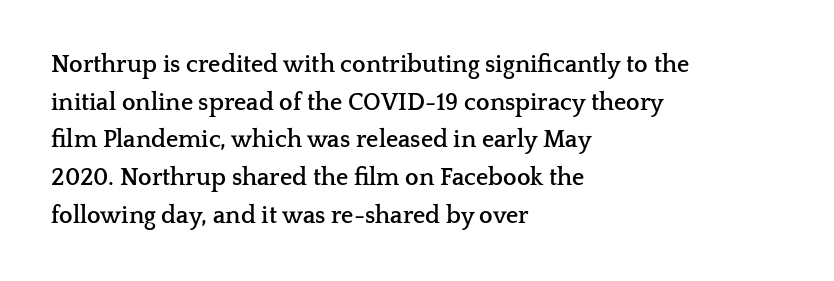
The image shows 24 px bold type, upright; set left-aligned, normal line spacing (1.57x), normal letter spacing, not underlined.
